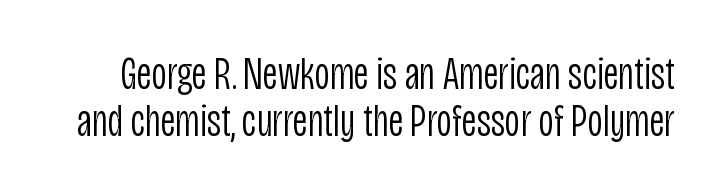
{"serif": "no", "italic": "no", "bold": "no", "weight": "light", "width": "condensed", "stroke_contrast": "low", "x_height": "large", "monospaced": "no", "underline": "no", "line_spacing": "tight", "line_spacing_ratio": 1.0, "letter_spacing": "normal", "letter_spacing_em": 0.0, "glyph_px": 47}
